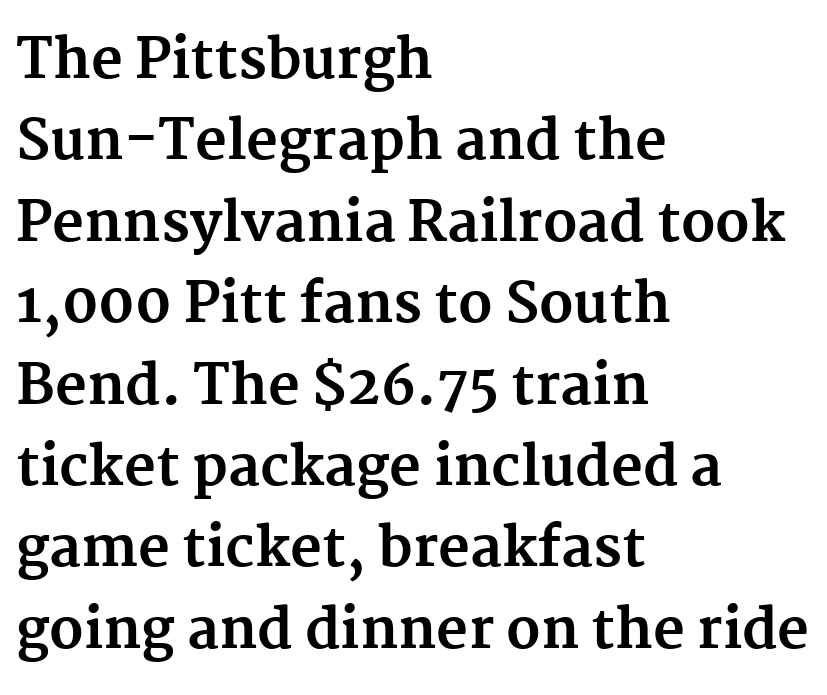
Q: Is the text bold? A: Yes.
Q: Is the text italic (slanted)? A: No, it is upright.
Q: Is the typeface a serif or a sans-serif typeface? A: Serif.
Q: Is the text underlined? A: No.
Q: How is the paragraph aligned? A: Left-aligned.
Q: Is the spacing between letters normal or unusually wide? A: Normal.
Q: Is the spacing between lines tight, normal or loose? A: Normal.
Q: Width (condensed, normal, or wide)? A: Normal.
Q: Stroke contrast? A: Medium.
Q: x-height? A: Medium.
Q: Monospaced? A: No.
